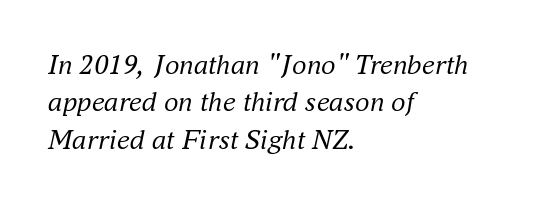
{"serif": "yes", "italic": "yes", "lean": "right", "slant_degrees": 16, "bold": "no", "weight": "regular", "width": "normal", "stroke_contrast": "medium", "x_height": "small", "monospaced": "no", "underline": "no", "align": "left", "line_spacing": "normal", "line_spacing_ratio": 1.29, "letter_spacing": "normal", "letter_spacing_em": 0.0, "glyph_px": 29}
